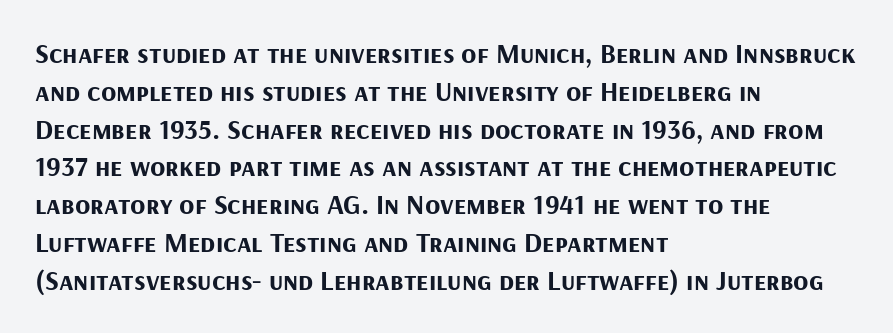
The image shows 28 px bold sans-serif type, upright; set left-aligned, normal line spacing (1.35x), normal letter spacing, not underlined; medium stroke contrast and a medium x-height.
